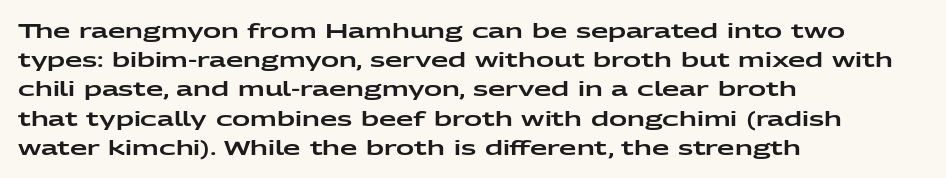
A bare baseline throughout the passage. Tracking value appears to be zero — textbook default spacing. The lettering holds an erect, upright posture throughout. The lines in this sample share a left origin and differ only in where they stop.
